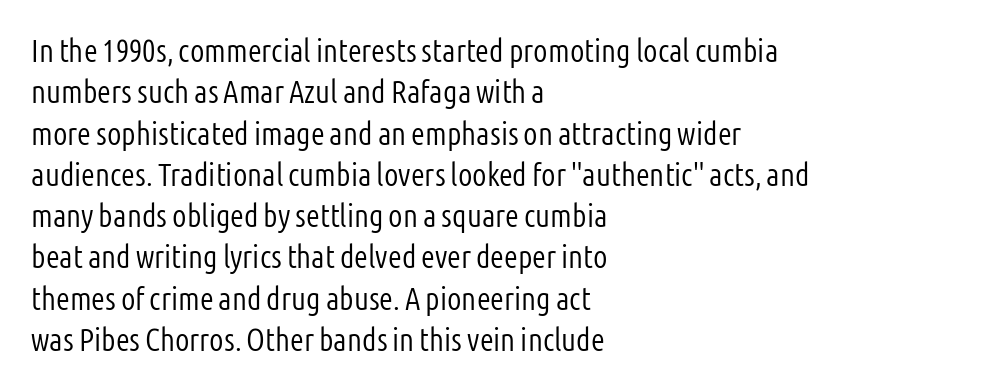
The image shows 32 px light, condensed sans-serif type, upright; set left-aligned, normal line spacing (1.29x), normal letter spacing, not underlined; low stroke contrast and a medium x-height.
